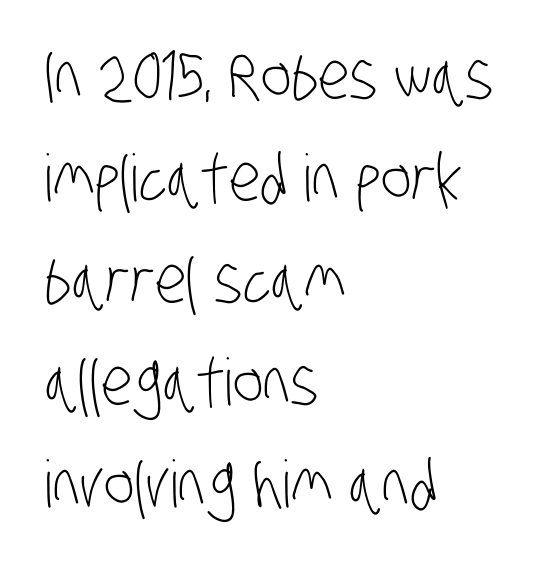
The image shows 65 px light, condensed sans-serif type; set left-aligned, normal line spacing (1.57x), normal letter spacing, not underlined; low stroke contrast and a large x-height.
